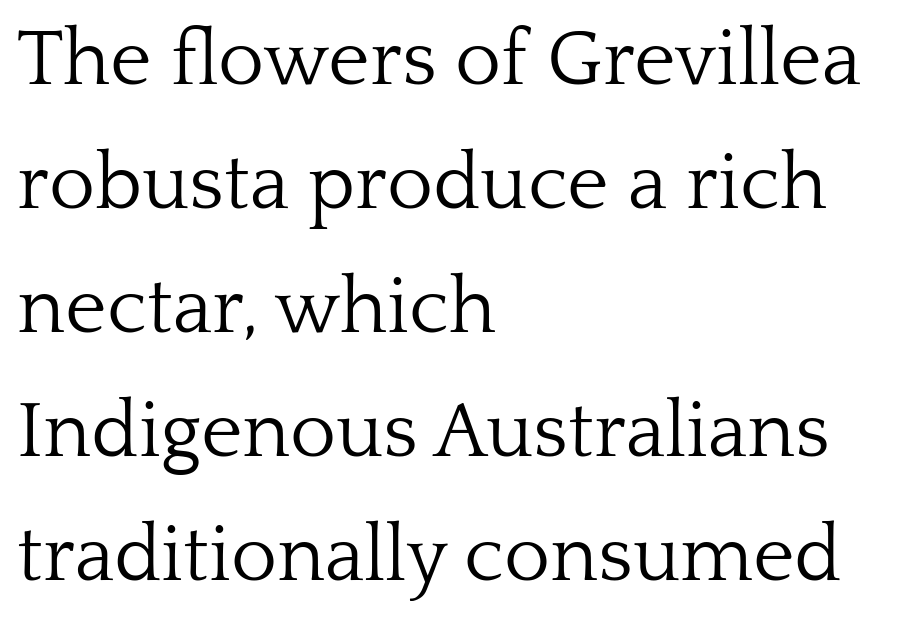
The image shows 79 px light serif type, upright; set left-aligned, normal line spacing (1.57x), normal letter spacing, not underlined; low stroke contrast and a medium x-height.
